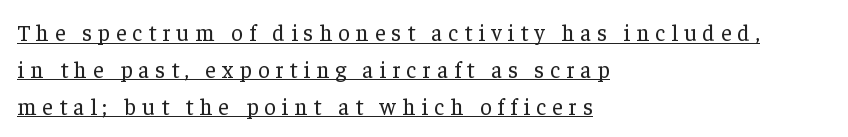
Honestly, the letter spacing is so wide it's the main thing you notice. Weight: in the light-to-regular range. The typesetter has applied underlining to the passage shown. In terms of posture, this sample is upright. The paragraph shown leans on its left margin. One glance says typical: line gaps are just what's usual.
